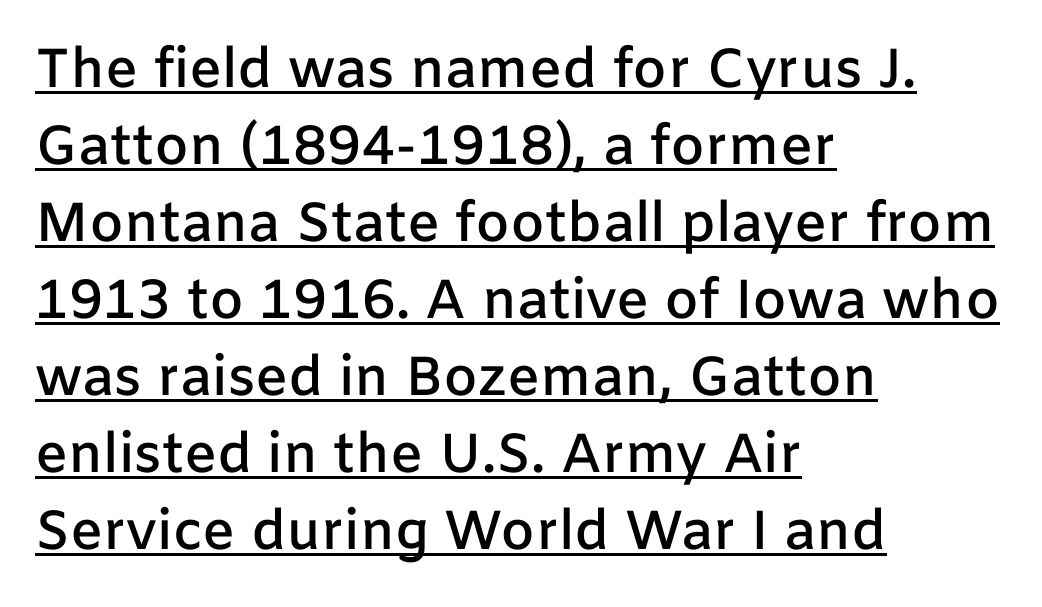
Layout note: lines flush left. Does extra space separate the letters? No, they use regular spacing. Every character sits straight up, as roman type does. Here the designer chose a conventional face with non-uniform glyph widths. The typesetting leans somewhat heavy: a semibold.
